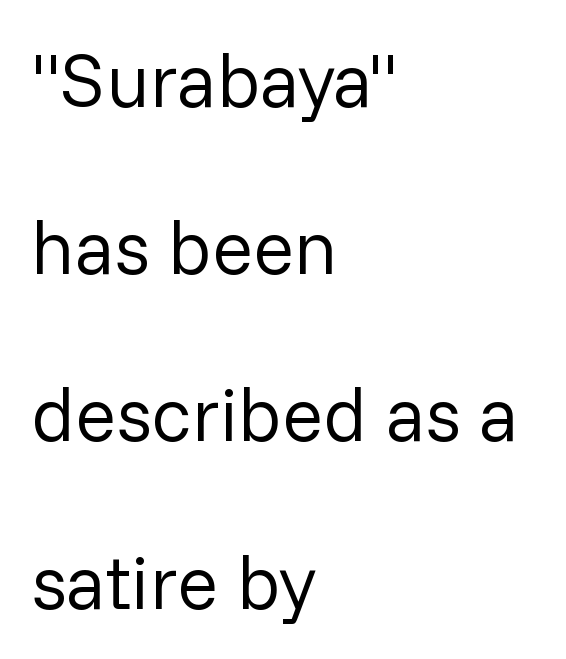
Typeset ragged right — the left edge is the straight one. Posture: upright roman. The face looks like a standard text weight, possibly lighter. Students, note that the glyphs here touch the page at normal intervals. You could fit nearly another row in the gap between these rows. The passage shown is typeset with a sans-serif family.
